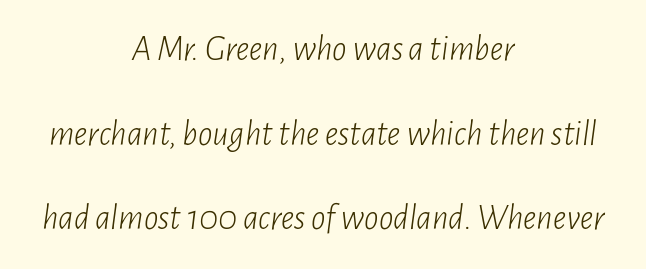
Q: Is the text bold? A: No.
Q: Is the text italic (slanted)? A: Yes, it leans right by about 7 degrees.
Q: Is the text underlined? A: No.
Q: How is the paragraph aligned? A: Centered.
Q: Is the spacing between letters normal or unusually wide? A: Normal.
Q: Is the spacing between lines tight, normal or loose? A: Loose.
Q: Width (condensed, normal, or wide)? A: Condensed.
Q: Stroke contrast? A: Low.
Q: x-height? A: Medium.
Q: Monospaced? A: No.
